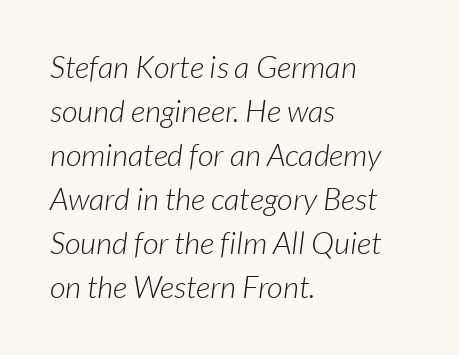
{"serif": "no", "bold": "no", "weight": "light", "width": "normal", "stroke_contrast": "low", "x_height": "medium", "monospaced": "no", "underline": "no", "align": "left", "line_spacing": "normal", "line_spacing_ratio": 1.42, "letter_spacing": "normal", "letter_spacing_em": 0.0, "glyph_px": 31}
